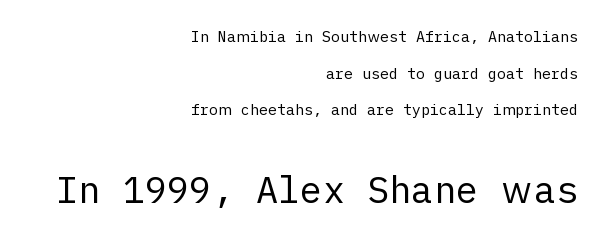
The image shows 37 px regular-weight sans-serif type, upright; set right-aligned, loose line spacing (2.44x), normal letter spacing, not underlined; the second (bottom) block is 2.47x larger; low stroke contrast and a medium x-height.
